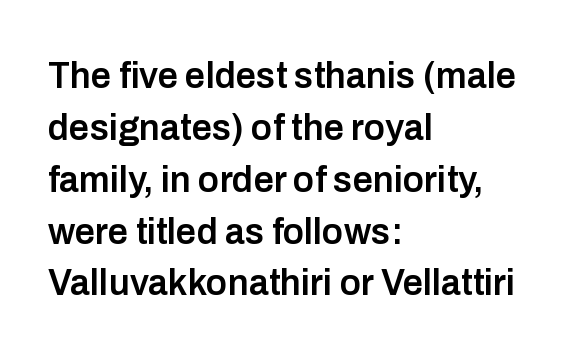
The image shows 36 px semibold sans-serif type, upright; set left-aligned, normal line spacing (1.44x), normal letter spacing, not underlined; low stroke contrast and a medium x-height.
